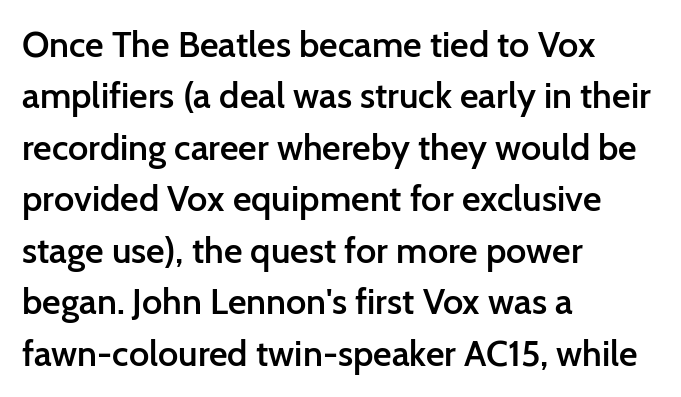
{"serif": "no", "italic": "no", "bold": "semi", "weight": "semibold", "width": "normal", "stroke_contrast": "low", "x_height": "medium", "monospaced": "no", "underline": "no", "align": "left", "line_spacing": "normal", "line_spacing_ratio": 1.43, "letter_spacing": "normal", "letter_spacing_em": 0.0, "glyph_px": 36}
